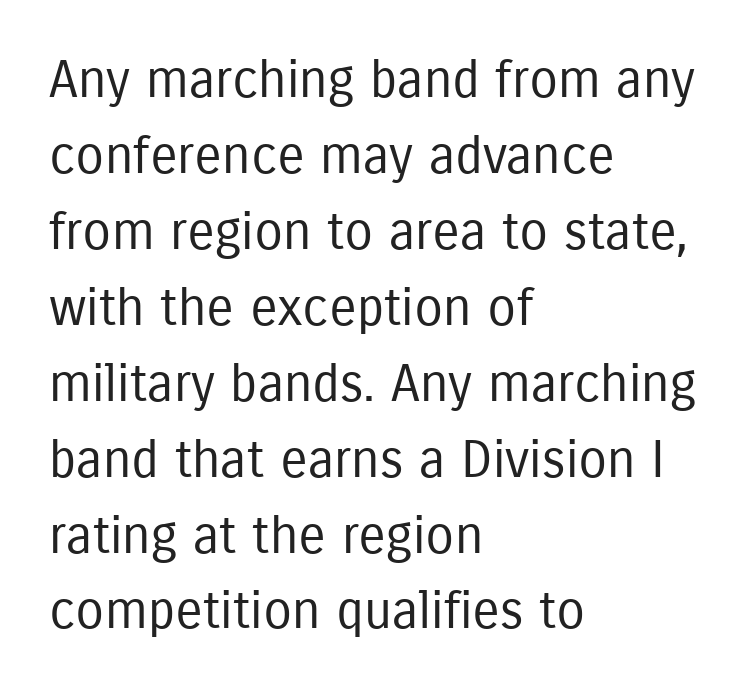
The image shows 52 px regular-weight, condensed sans-serif type, upright; set left-aligned, normal line spacing (1.46x), normal letter spacing, not underlined; low stroke contrast and a medium x-height.
